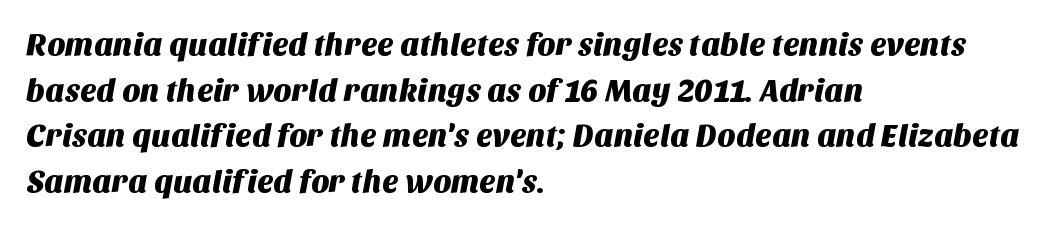
The image shows 31 px sans-serif type; set left-aligned, normal line spacing (1.47x), normal letter spacing, not underlined; medium stroke contrast and a large x-height.
